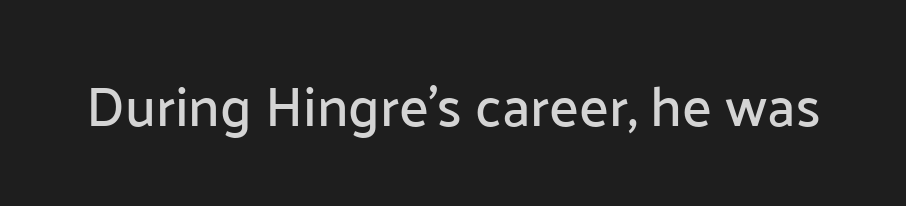
The letters carry no serifs — their stems end cleanly without finishing strokes. Words appear dense and cohesive because spacing is normal. Spacing verdict: proportional, widths tailored to each character. No italicization has been applied; the sample stays upright. The strip under each line holds only bare page.
